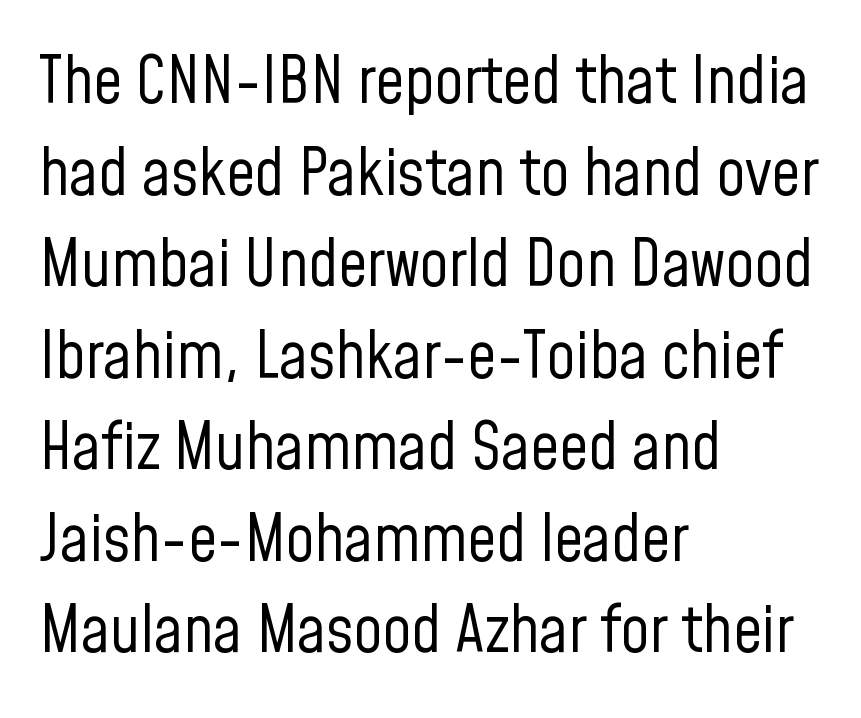
Q: Is the text bold? A: No.
Q: Is the text italic (slanted)? A: No, it is upright.
Q: Is the typeface a serif or a sans-serif typeface? A: Sans-serif.
Q: Is the text underlined? A: No.
Q: How is the paragraph aligned? A: Left-aligned.
Q: Is the spacing between letters normal or unusually wide? A: Normal.
Q: Is the spacing between lines tight, normal or loose? A: Normal.
Q: Width (condensed, normal, or wide)? A: Condensed.
Q: Stroke contrast? A: Low.
Q: x-height? A: Medium.
Q: Monospaced? A: No.
